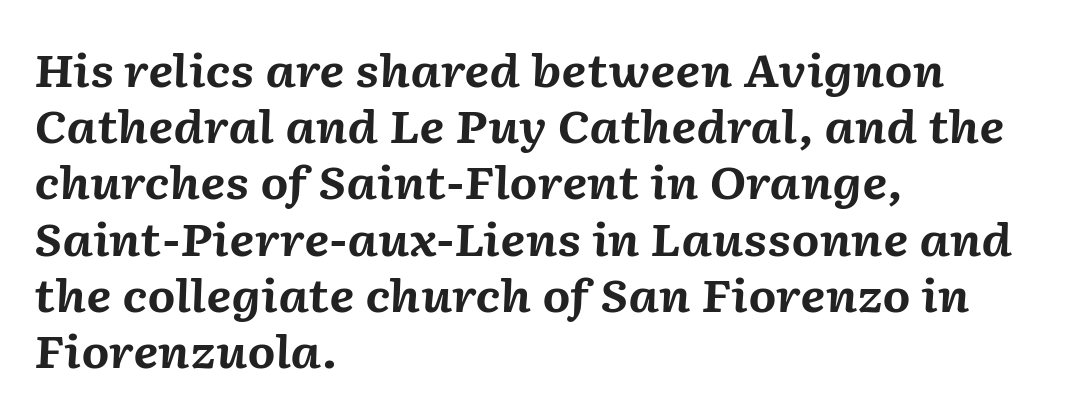
{"italic": "yes", "lean": "right", "slant_degrees": 2, "bold": "yes", "weight": "bold", "width": "normal", "stroke_contrast": "medium", "x_height": "medium", "monospaced": "no", "underline": "no", "align": "left", "line_spacing": "normal", "line_spacing_ratio": 1.25, "letter_spacing": "normal", "letter_spacing_em": 0.0, "glyph_px": 45}
